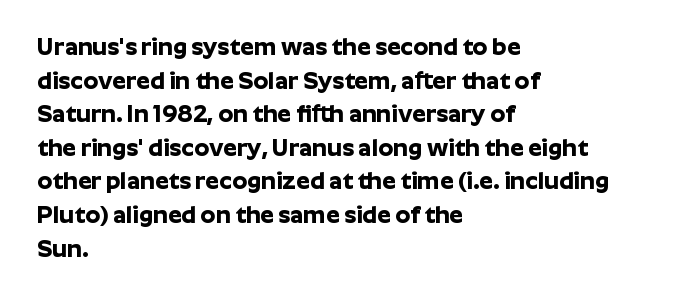
Q: Is the text bold? A: Yes.
Q: Is the text italic (slanted)? A: No, it is upright.
Q: Is the text underlined? A: No.
Q: How is the paragraph aligned? A: Left-aligned.
Q: Is the spacing between letters normal or unusually wide? A: Normal.
Q: Is the spacing between lines tight, normal or loose? A: Normal.
